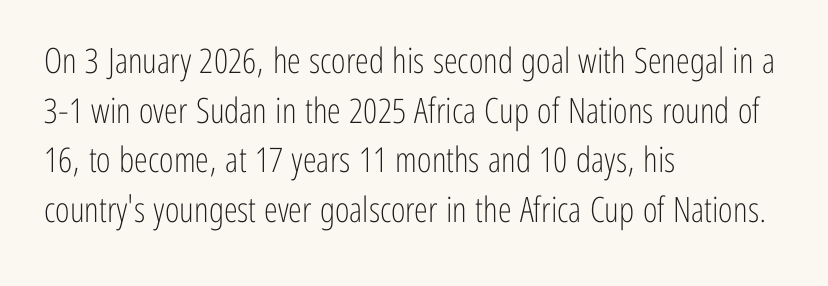
Designer's note — italics off, roman on. Inter-character spacing is left at the font's built-in metrics. Stems here are at most as thick as an everyday book face. The rendering uses natural spacing where letterforms have individual widths. Leading: standard.
